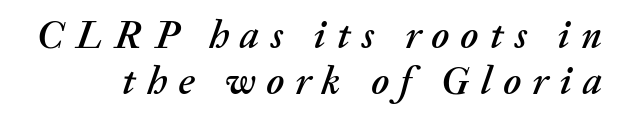
{"italic": "yes", "lean": "right", "slant_degrees": 20, "width": "normal", "stroke_contrast": "medium", "x_height": "medium", "monospaced": "no", "underline": "no", "line_spacing_ratio": 1.17, "letter_spacing": "wide", "letter_spacing_em": 0.29, "glyph_px": 39}
